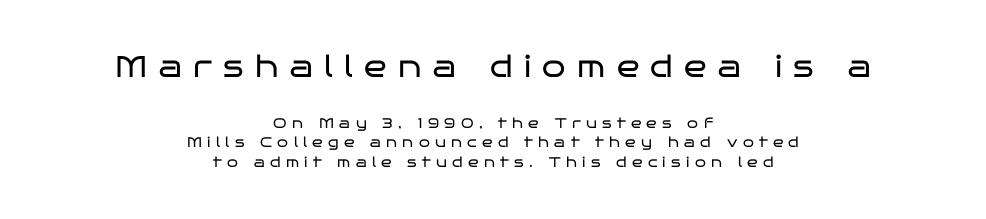
{"serif": "no", "italic": "no", "bold": "no", "weight": "regular", "width": "wide", "stroke_contrast": "low", "x_height": "large", "monospaced": "no", "underline": "no", "align": "center", "line_spacing": "normal", "line_spacing_ratio": 1.39, "letter_spacing": "wide", "letter_spacing_em": 0.38, "larger_block": "first", "size_ratio": 2.14, "glyph_px": 30}
